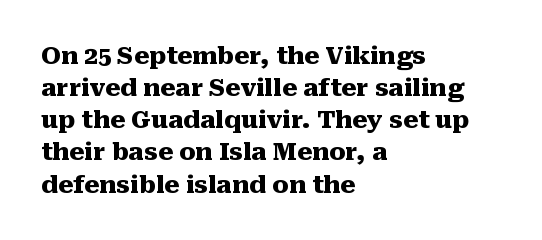
{"italic": "no", "bold": "yes", "underline": "no", "align": "left", "line_spacing": "normal", "line_spacing_ratio": 1.34, "letter_spacing": "normal", "letter_spacing_em": 0.0, "glyph_px": 24}
